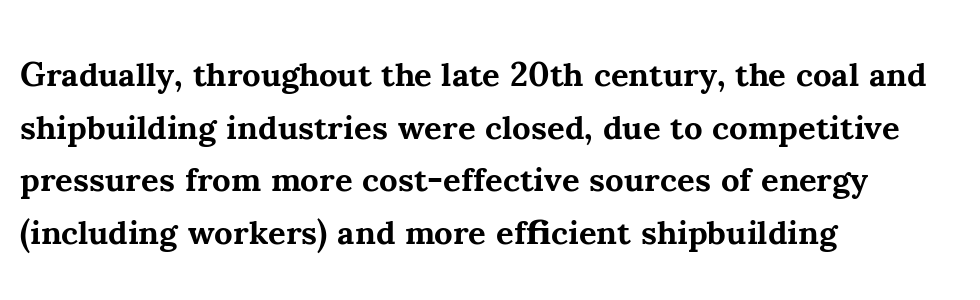
Students, this is bold: see how much ink each stroke carries. A bare baseline throughout the passage. The typeface chosen for these lines features serifs. The horizontal fit of the characters is conventional and even. Rendered with straight, roman letterforms. Proportional: the letters do not fall into vertical columns.
